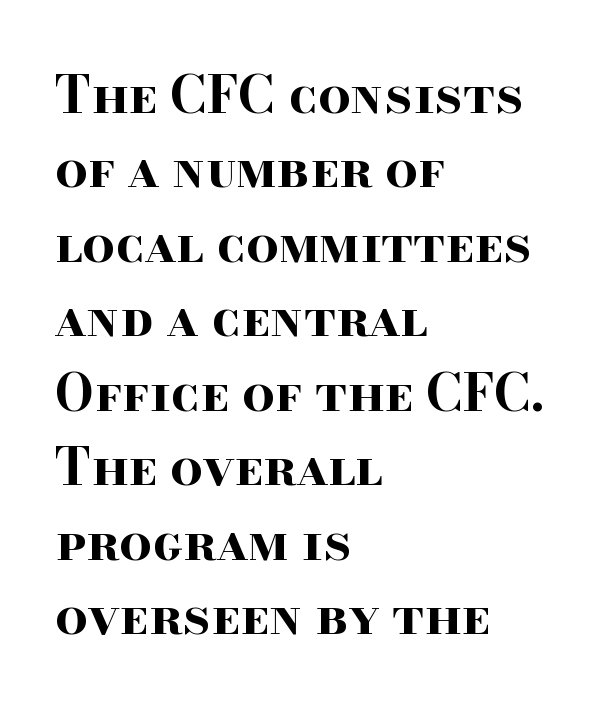
Q: Is the text bold? A: Yes.
Q: Is the text italic (slanted)? A: No, it is upright.
Q: Is the typeface a serif or a sans-serif typeface? A: Serif.
Q: Is the text underlined? A: No.
Q: How is the paragraph aligned? A: Left-aligned.
Q: Is the spacing between letters normal or unusually wide? A: Normal.
Q: Is the spacing between lines tight, normal or loose? A: Normal.
Q: Width (condensed, normal, or wide)? A: Wide.
Q: Stroke contrast? A: High.
Q: x-height? A: Small.
Q: Monospaced? A: No.
